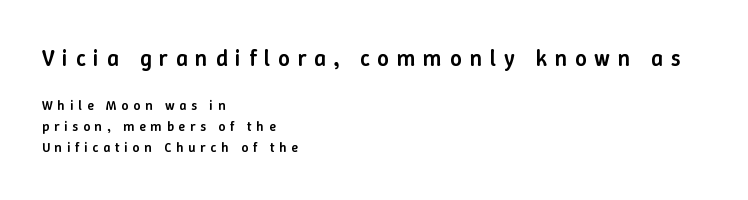
Q: Is the text bold? A: Semi-bold.
Q: Is the text italic (slanted)? A: No, it is upright.
Q: Is the text underlined? A: No.
Q: How is the paragraph aligned? A: Left-aligned.
Q: Is the spacing between letters normal or unusually wide? A: Unusually wide.
Q: Is the spacing between lines tight, normal or loose? A: Normal.
Q: Which block of text is set in a larger size, the first (top) or the second (bottom)? A: The first (top) one.
